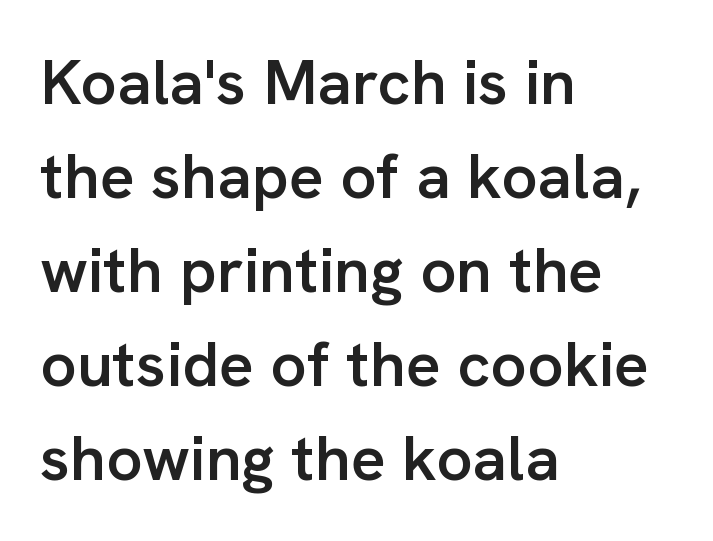
{"serif": "no", "italic": "no", "bold": "semi", "weight": "semibold", "width": "normal", "stroke_contrast": "low", "x_height": "medium", "monospaced": "no", "underline": "no", "align": "left", "line_spacing": "normal", "line_spacing_ratio": 1.47, "letter_spacing": "normal", "letter_spacing_em": 0.0, "glyph_px": 64}
